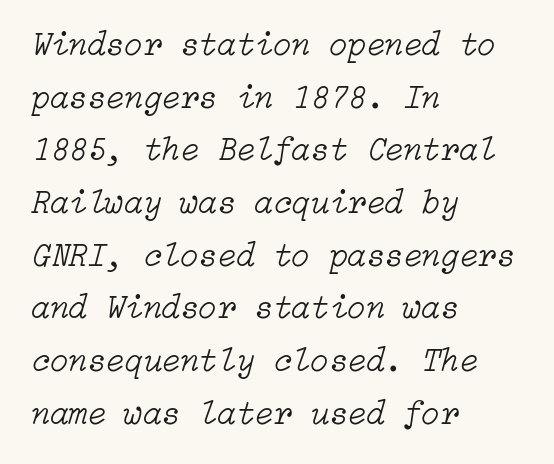
The image shows 34 px light type, italic (leaning right); set left-aligned, normal line spacing (1.55x), normal letter spacing, not underlined; low stroke contrast and a medium x-height.
